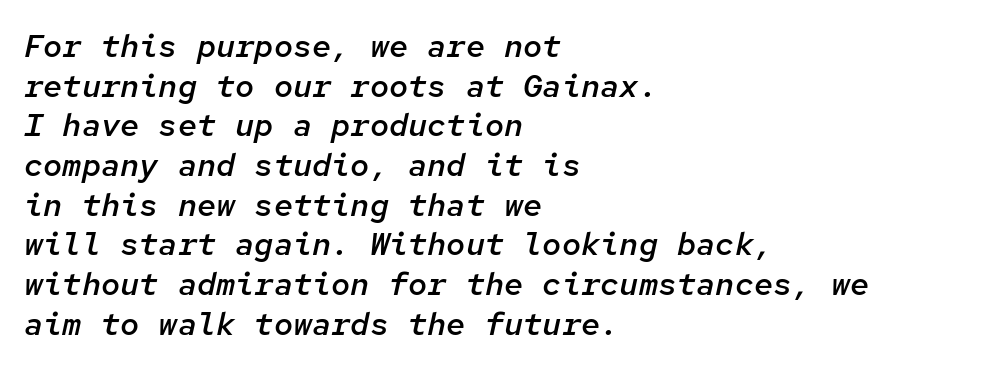
The image shows 32 px semibold type, italic (leaning right), monospaced; set left-aligned, line spacing 1.24x, normal letter spacing, not underlined; low stroke contrast and a medium x-height.
